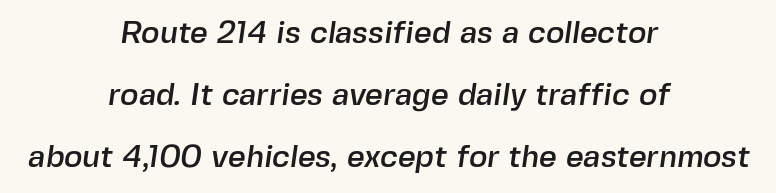
{"serif": "no", "width": "normal", "x_height": "medium", "monospaced": "no", "underline": "no", "align": "center", "line_spacing": "loose", "line_spacing_ratio": 2.0, "letter_spacing": "normal", "letter_spacing_em": 0.0, "glyph_px": 31}
